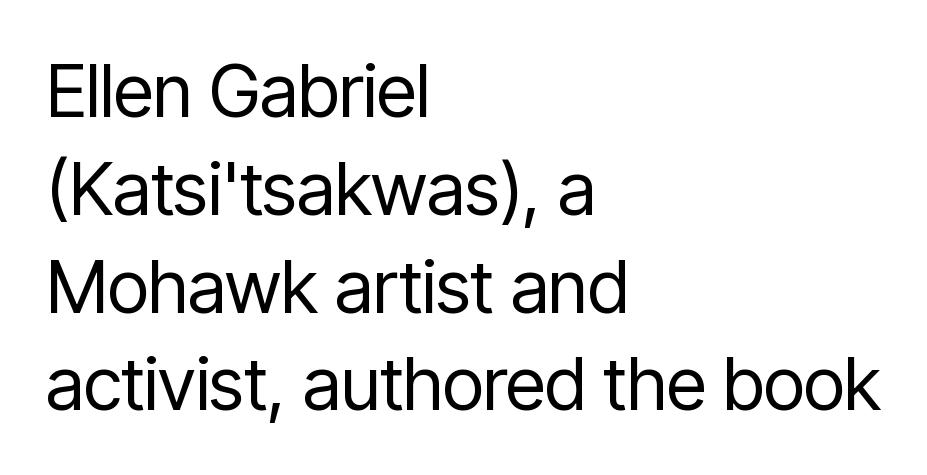
Q: Is the text bold? A: No.
Q: Is the text italic (slanted)? A: No, it is upright.
Q: Is the typeface a serif or a sans-serif typeface? A: Sans-serif.
Q: Is the text underlined? A: No.
Q: How is the paragraph aligned? A: Left-aligned.
Q: Is the spacing between letters normal or unusually wide? A: Normal.
Q: Is the spacing between lines tight, normal or loose? A: Normal.
Q: Width (condensed, normal, or wide)? A: Condensed.
Q: Stroke contrast? A: Low.
Q: x-height? A: Medium.
Q: Monospaced? A: No.
